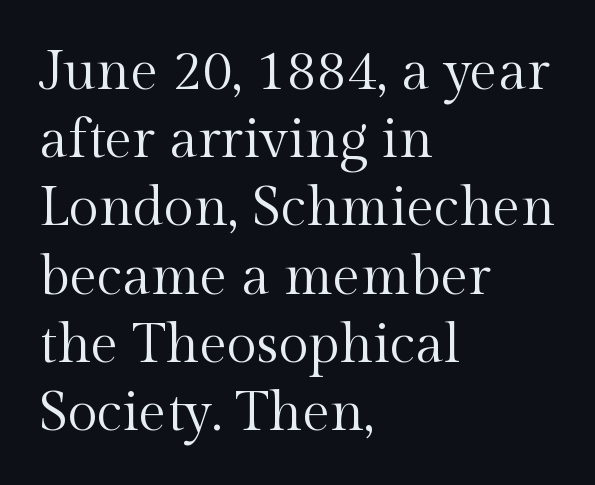
Classification — serif. If you drew a line through each stem, it would be perfectly vertical. Glyph-to-glyph distance matches everyday printed text. Note the varied advance widths — an 'i' is clearly narrower than an 'm'. Notice how the passage keeps a crisp vertical edge on the left only.
